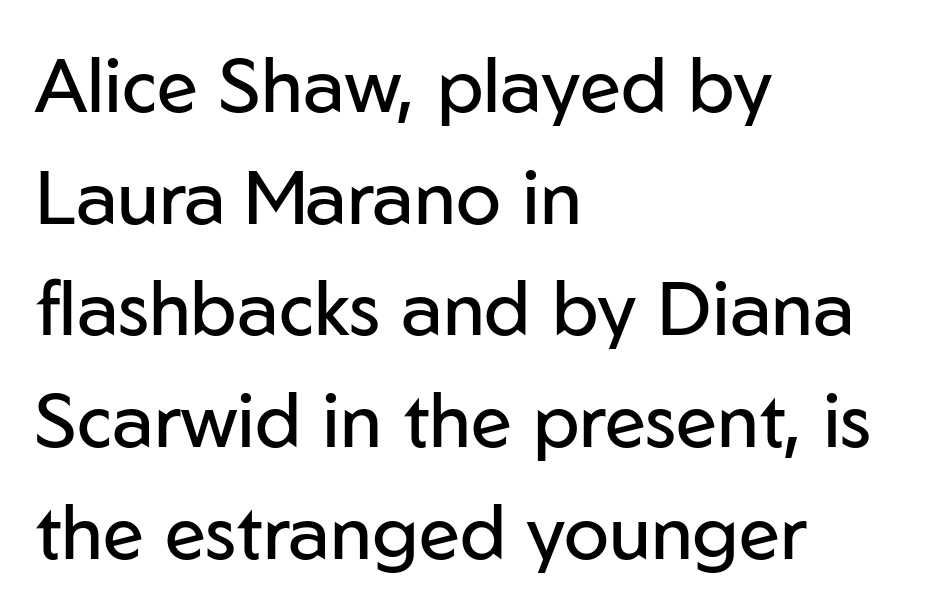
The passage shown is typed in a proportional face where columns would drift. The text block is weighted toward the left margin, trailing off unevenly rightward. Successive baselines arrive at the customary interval. I'd call this a sans setting — the letters go barefoot. Italic? Not at all — the glyphs are vertical. In terms of letterspacing, this is plain default setting.
